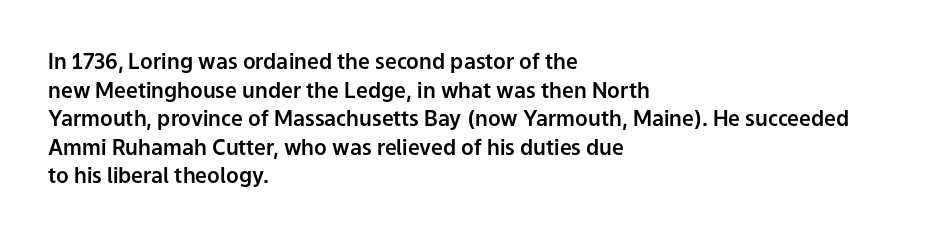
Q: Is the text italic (slanted)? A: No, it is upright.
Q: Is the text underlined? A: No.
Q: How is the paragraph aligned? A: Left-aligned.
Q: Is the spacing between letters normal or unusually wide? A: Normal.
Q: Is the spacing between lines tight, normal or loose? A: Normal.
